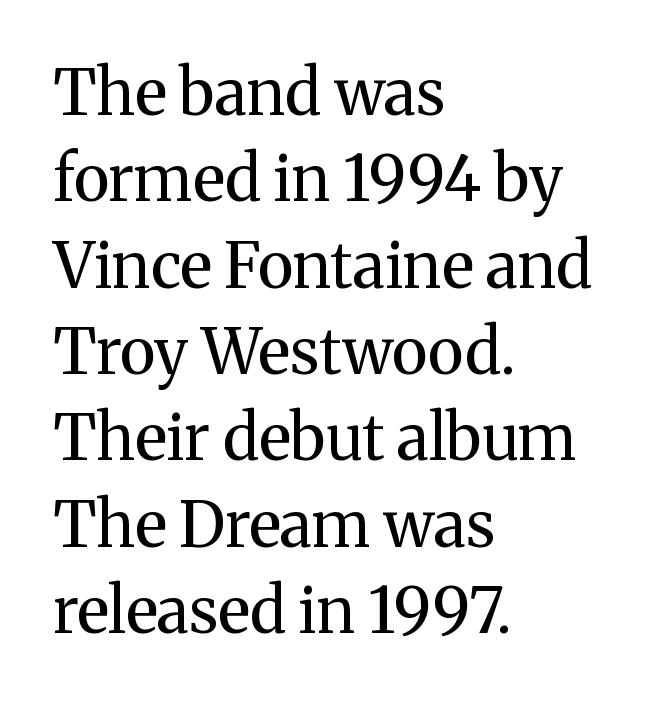
The image shows 63 px regular-weight serif type, upright; set left-aligned, normal line spacing (1.37x), normal letter spacing, not underlined; medium stroke contrast and a medium x-height.
